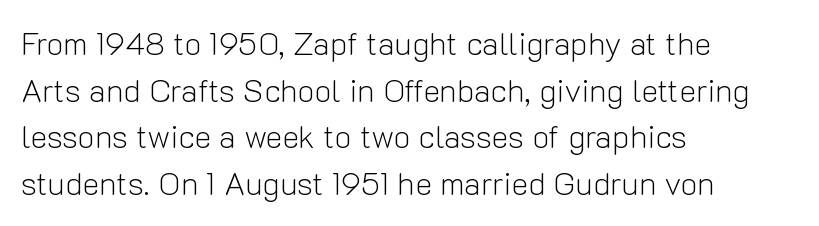
Note the varied advance widths — an 'i' is clearly narrower than an 'm'. One glance says typical: line gaps are just what's usual. The letters look calm and open, with moderate or lighter stems. The gaps between neighbouring characters are ordinary and unremarkable. This is sans-serif lettering, the kind often seen on screens and signage. Line starts are locked; line ends wander.
